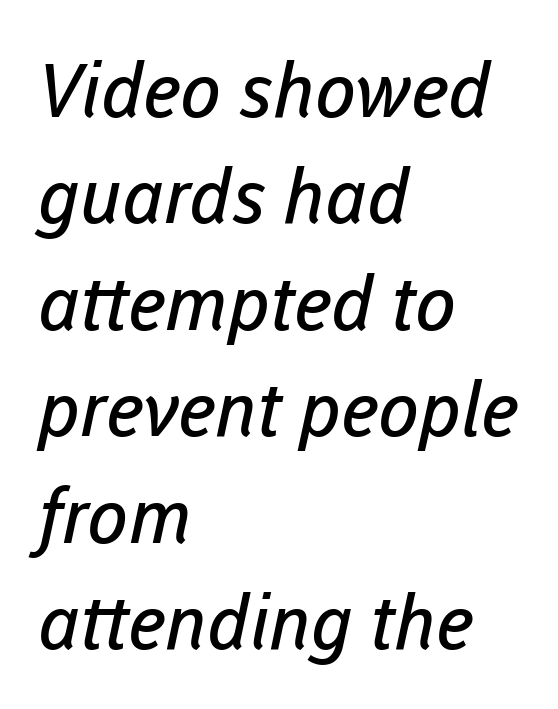
The image shows 75 px regular-weight sans-serif type; set left-aligned, normal line spacing (1.42x), normal letter spacing, not underlined; low stroke contrast and a medium x-height.
